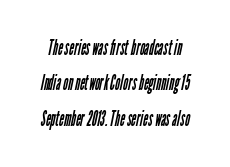
{"bold": "no", "underline": "no", "line_spacing": "normal", "line_spacing_ratio": 1.68, "letter_spacing": "normal", "letter_spacing_em": 0.0, "glyph_px": 21}
